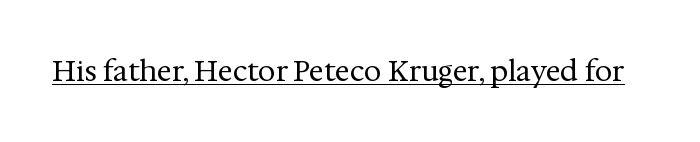
The image shows 28 px regular-weight serif type, upright; set normal letter spacing, underlined; medium stroke contrast and a medium x-height.
